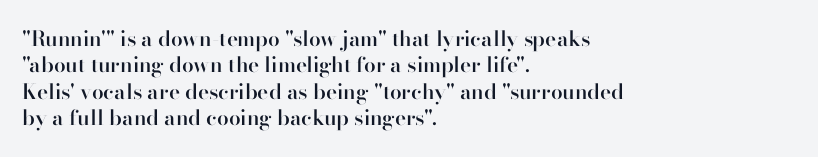
{"italic": "no", "bold": "semi", "underline": "no", "align": "left", "line_spacing": "normal", "line_spacing_ratio": 1.26, "letter_spacing": "normal", "letter_spacing_em": 0.0, "glyph_px": 21}
